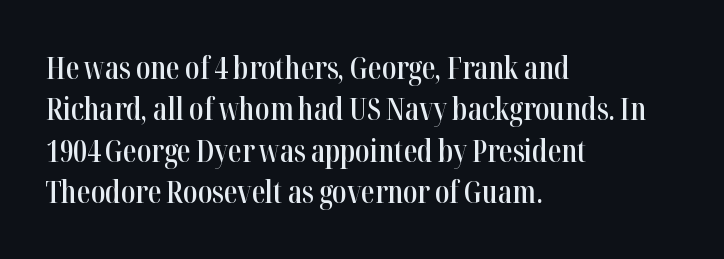
The typography opts for an upright posture over an oblique one. Observe the ordinary spacing: letters are neighbours, not strangers. Compared with typical paragraphs, the rows here are spaced about the same. Honestly, there is no underline to notice here at all. The paragraph has a hard left edge and a soft right edge. The font family rendered here belongs to the serif group.
